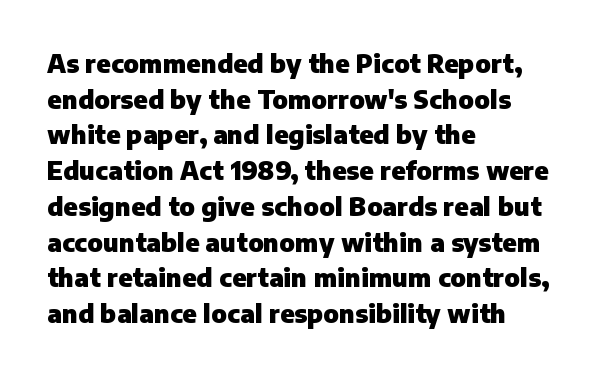
The image shows 25 px bold type, upright; set left-aligned, normal line spacing (1.43x), normal letter spacing, not underlined.
